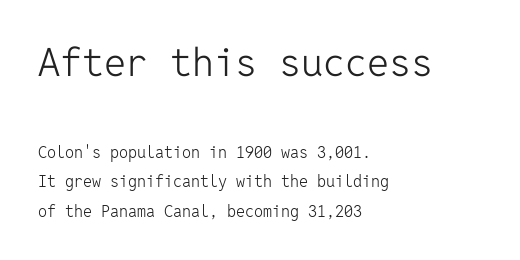
The first block has been scaled up relative to the second. Nobody touched the tracking dial on this one. The passage shown is typed in a monospace face where columns stay perfectly aligned. Caption: face not bold, strokes unweighted.
